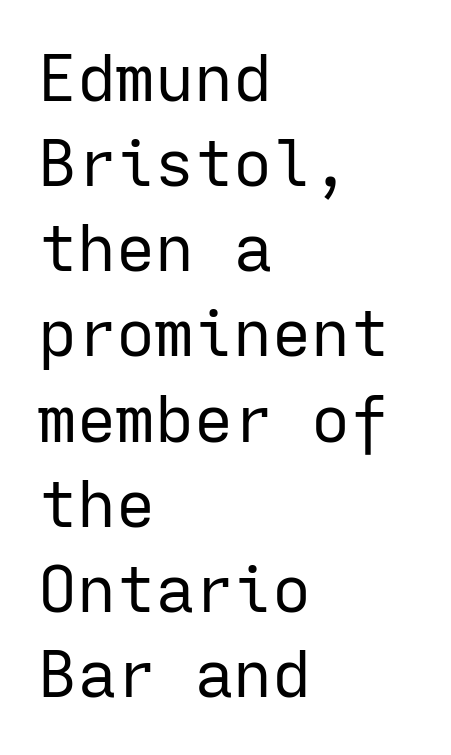
The image shows 65 px regular-weight sans-serif type, upright, monospaced; set left-aligned, normal line spacing (1.31x), normal letter spacing, not underlined; low stroke contrast and a medium x-height.
